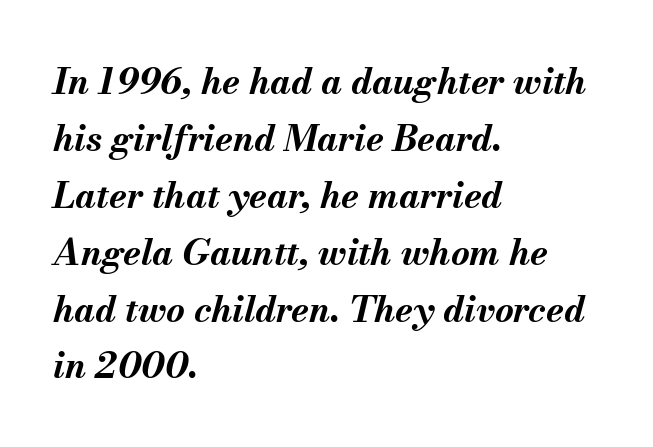
The image shows 36 px bold type, italic (leaning right); set left-aligned, normal line spacing (1.58x), normal letter spacing, not underlined; medium stroke contrast and a small x-height.
